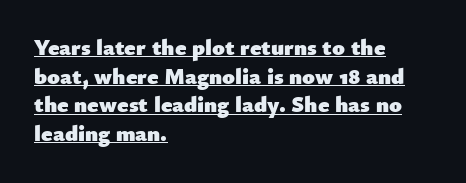
Q: Is the text bold? A: Yes.
Q: Is the text italic (slanted)? A: No, it is upright.
Q: Is the text underlined? A: Yes.
Q: How is the paragraph aligned? A: Left-aligned.
Q: Is the spacing between letters normal or unusually wide? A: Normal.
Q: Is the spacing between lines tight, normal or loose? A: Normal.
